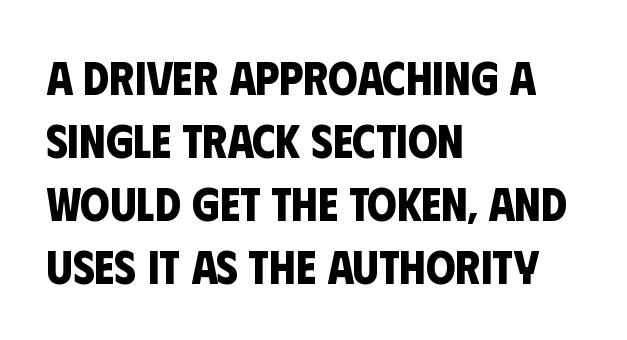
{"serif": "no", "bold": "yes", "weight": "bold", "width": "condensed", "stroke_contrast": "low", "x_height": "large", "monospaced": "no", "underline": "no", "align": "left", "line_spacing": "normal", "line_spacing_ratio": 1.34, "letter_spacing": "normal", "letter_spacing_em": 0.0, "glyph_px": 47}
